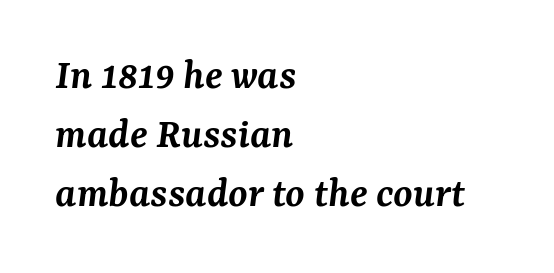
{"serif": "yes", "italic": "yes", "lean": "right", "slant_degrees": 7, "bold": "semi", "weight": "semibold", "width": "normal", "stroke_contrast": "medium", "x_height": "medium", "monospaced": "no", "underline": "no", "align": "left", "line_spacing": "normal", "line_spacing_ratio": 1.34, "letter_spacing": "normal", "letter_spacing_em": 0.0, "glyph_px": 44}
